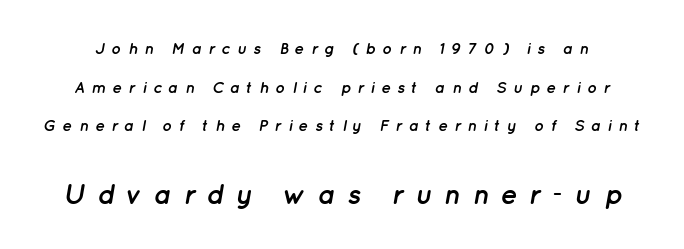
These lines have a slow, spaced-out rhythm from letter to letter. Clear beneath every line of the passage. Characters are canted at an angle relative to the baseline's perpendicular. A typesetter would call this proportional, since set widths differ per character. The composition opens small and finishes big. The glyphs have the mass of a bold cut.
